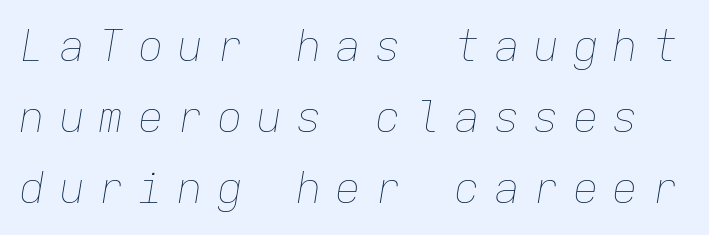
The font is comparable to plain body text, perhaps lighter. Regarding leading, the lines here are spaced in the standard way. The passage shown is typed in a monospace face where columns stay perfectly aligned. The text carries the slant typical of an italic or oblique font.
